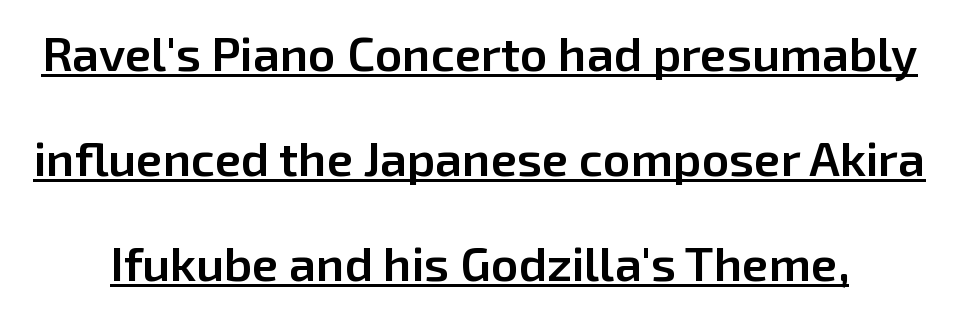
The image shows 48 px semibold sans-serif type, upright; set loose line spacing (2.19x), normal letter spacing, underlined; low stroke contrast and a medium x-height.
